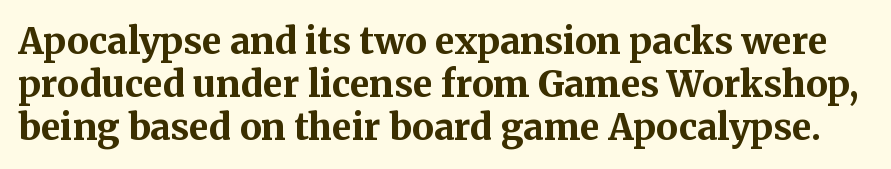
Q: Is the text bold? A: Yes.
Q: Is the text italic (slanted)? A: No, it is upright.
Q: Is the typeface a serif or a sans-serif typeface? A: Serif.
Q: Is the text underlined? A: No.
Q: Is the spacing between letters normal or unusually wide? A: Normal.
Q: Width (condensed, normal, or wide)? A: Normal.
Q: Stroke contrast? A: Medium.
Q: x-height? A: Medium.
Q: Monospaced? A: No.
